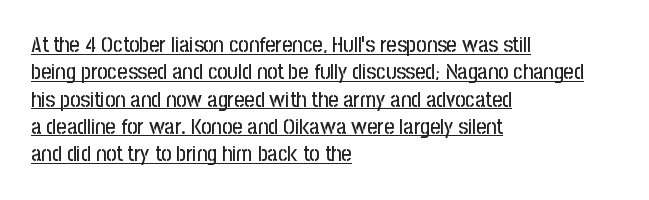
Q: Is the text italic (slanted)? A: No, it is upright.
Q: Is the text underlined? A: Yes.
Q: How is the paragraph aligned? A: Left-aligned.
Q: Is the spacing between letters normal or unusually wide? A: Normal.
